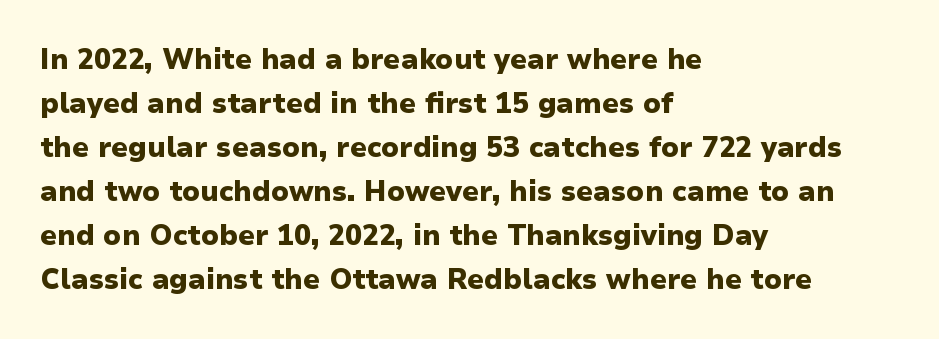
Q: Is the text bold? A: Yes.
Q: Is the text italic (slanted)? A: No, it is upright.
Q: Is the typeface a serif or a sans-serif typeface? A: Sans-serif.
Q: Is the text underlined? A: No.
Q: How is the paragraph aligned? A: Left-aligned.
Q: Is the spacing between letters normal or unusually wide? A: Normal.
Q: Is the spacing between lines tight, normal or loose? A: Normal.
Q: Width (condensed, normal, or wide)? A: Normal.
Q: Stroke contrast? A: Low.
Q: x-height? A: Medium.
Q: Monospaced? A: No.
